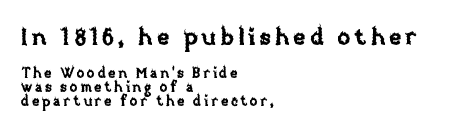
Q: Is the text italic (slanted)? A: No, it is upright.
Q: Is the text underlined? A: No.
Q: How is the paragraph aligned? A: Left-aligned.
Q: Is the spacing between lines tight, normal or loose? A: Tight.
Q: Which block of text is set in a larger size, the first (top) or the second (bottom)? A: The first (top) one.
